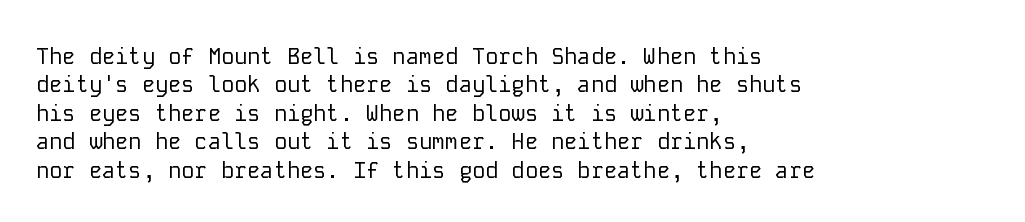
The image shows 22 px text type, upright; set left-aligned, normal line spacing (1.29x), normal letter spacing, not underlined.
